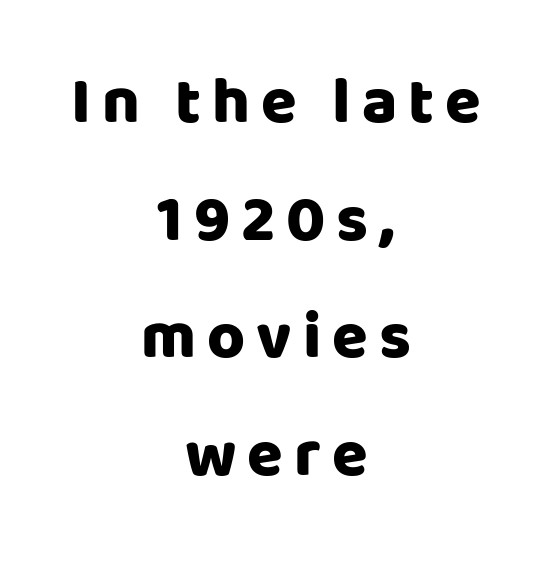
Q: Is the text bold? A: Yes.
Q: Is the text italic (slanted)? A: No, it is upright.
Q: Is the typeface a serif or a sans-serif typeface? A: Sans-serif.
Q: Is the text underlined? A: No.
Q: How is the paragraph aligned? A: Centered.
Q: Width (condensed, normal, or wide)? A: Normal.
Q: Stroke contrast? A: Low.
Q: x-height? A: Large.
Q: Monospaced? A: No.
